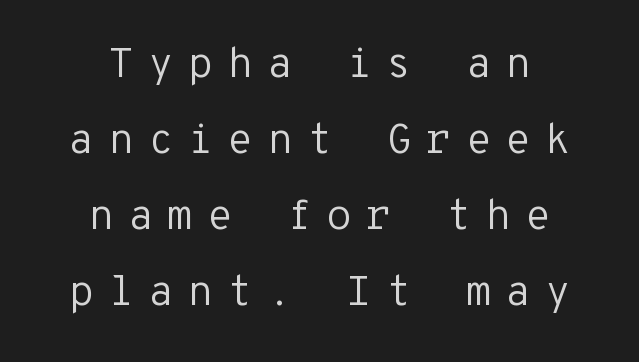
{"serif": "no", "italic": "no", "bold": "no", "weight": "regular", "width": "normal", "stroke_contrast": "low", "x_height": "medium", "monospaced": "yes", "underline": "no", "align": "center", "line_spacing_ratio": 1.81, "letter_spacing": "wide", "letter_spacing_em": 0.33, "glyph_px": 42}
